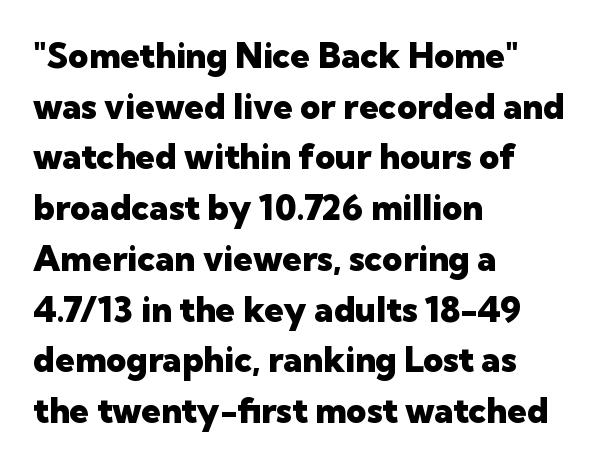
The text was rendered using a sans face with plain stroke endings. The passage shown is typed in a proportional face where columns would drift. No word sits above an underline. These lines sit exactly where default settings would place them. Quick note: not italic, upright. The type is set solid horizontally, with unmodified tracking.
